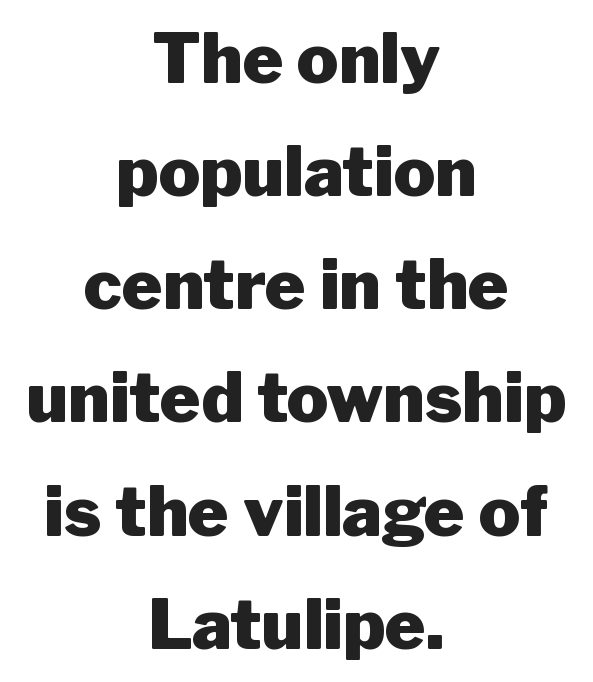
Casual observation: everything's sitting right in the middle. Only glyphs here, with clear space below each row. Grotesque or geometric, the face here clearly has no serifs. The specimen reads as upright at a glance. Every letter is thick-stroked: bold, no question.
